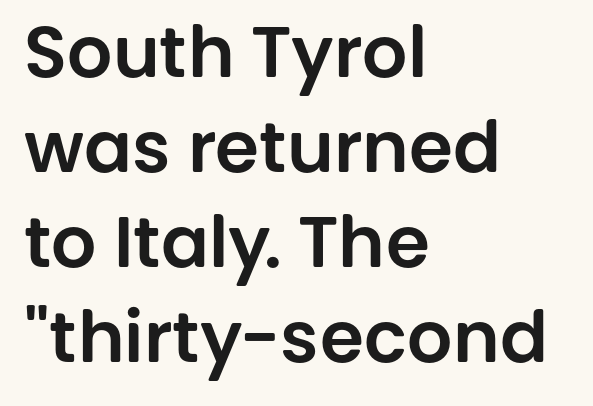
{"serif": "no", "italic": "no", "width": "normal", "stroke_contrast": "low", "x_height": "large", "monospaced": "no", "underline": "no", "align": "left", "line_spacing": "normal", "line_spacing_ratio": 1.34, "letter_spacing": "normal", "letter_spacing_em": 0.0, "glyph_px": 71}
